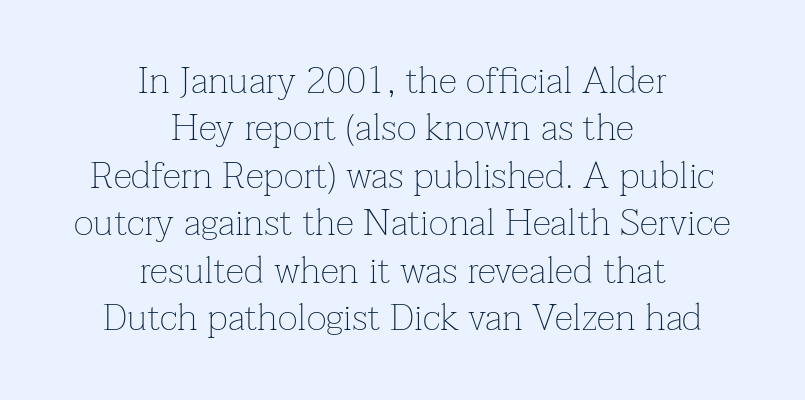
Q: Is the text bold? A: No.
Q: Is the text italic (slanted)? A: No, it is upright.
Q: Is the typeface a serif or a sans-serif typeface? A: Serif.
Q: Is the text underlined? A: No.
Q: How is the paragraph aligned? A: Centered.
Q: Is the spacing between letters normal or unusually wide? A: Normal.
Q: Is the spacing between lines tight, normal or loose? A: Normal.
Q: Width (condensed, normal, or wide)? A: Normal.
Q: Stroke contrast? A: Low.
Q: x-height? A: Medium.
Q: Monospaced? A: No.
